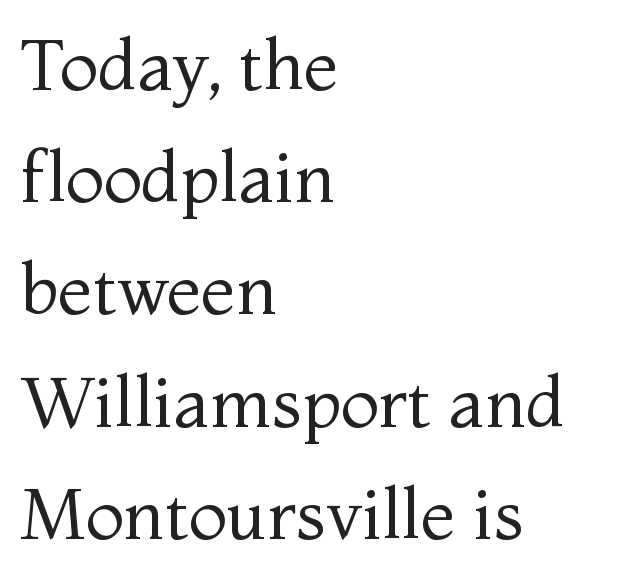
{"serif": "yes", "italic": "no", "bold": "no", "weight": "regular", "width": "normal", "stroke_contrast": "medium", "x_height": "medium", "monospaced": "no", "underline": "no", "align": "left", "line_spacing": "normal", "line_spacing_ratio": 1.58, "letter_spacing": "normal", "letter_spacing_em": 0.0, "glyph_px": 71}
